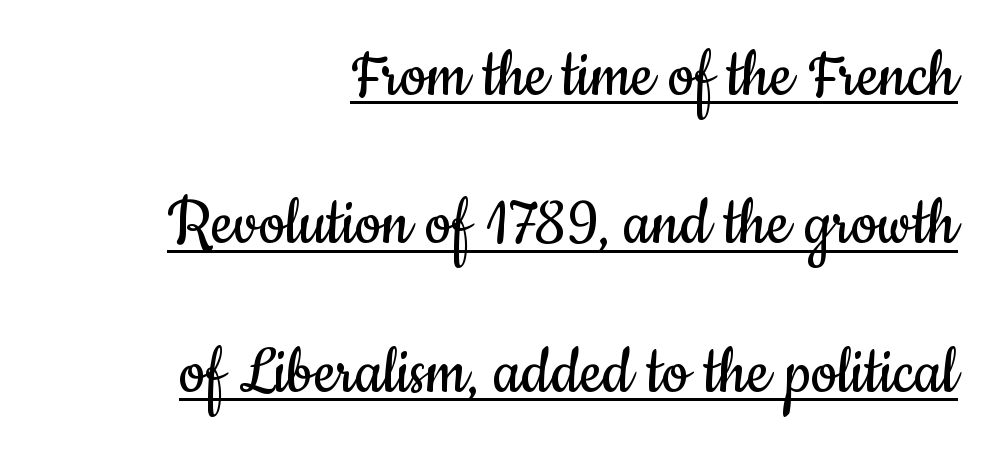
I'd call this a sans setting — the letters go barefoot. In terms of letterspacing, this is plain default setting. The passage is arranged like a letterhead date or caption credit — flush right. Vertical stems look standard width or narrower in stroke. Is this a fixed-width face? No — the glyphs have proportional, varying widths.
